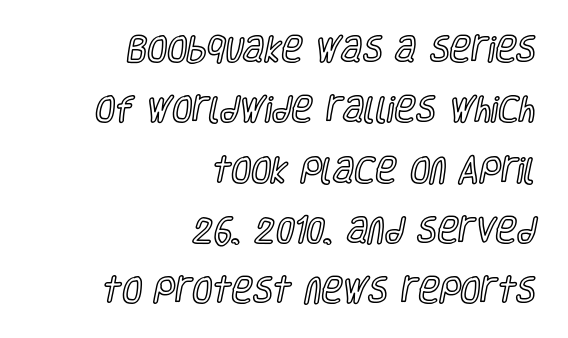
Q: Is the text italic (slanted)? A: Yes.
Q: Is the text underlined? A: No.
Q: How is the paragraph aligned? A: Right-aligned.
Q: Is the spacing between letters normal or unusually wide? A: Normal.
Q: Is the spacing between lines tight, normal or loose? A: Loose.
Q: Width (condensed, normal, or wide)? A: Condensed.
Q: x-height? A: Large.
Q: Monospaced? A: No.
